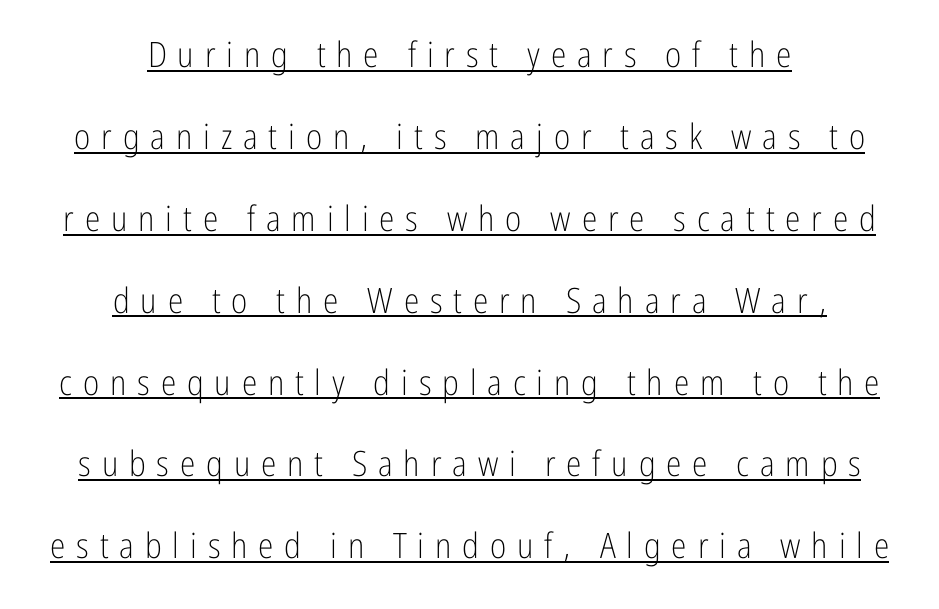
These lines are centered, leaving both edges ragged. Each letter's strokes conclude bluntly, with no projecting serifs. Leading: increased. Tracking here is generous; glyphs stand well apart from one another.
